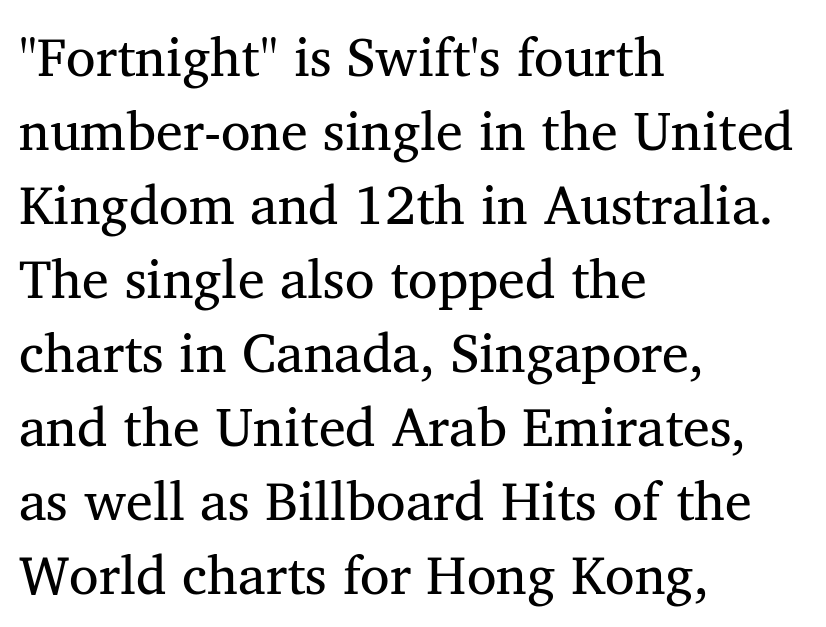
Q: Is the text bold? A: No.
Q: Is the text italic (slanted)? A: No, it is upright.
Q: Is the typeface a serif or a sans-serif typeface? A: Serif.
Q: Is the text underlined? A: No.
Q: How is the paragraph aligned? A: Left-aligned.
Q: Is the spacing between letters normal or unusually wide? A: Normal.
Q: Is the spacing between lines tight, normal or loose? A: Normal.
Q: Width (condensed, normal, or wide)? A: Normal.
Q: Stroke contrast? A: Medium.
Q: x-height? A: Medium.
Q: Monospaced? A: No.
